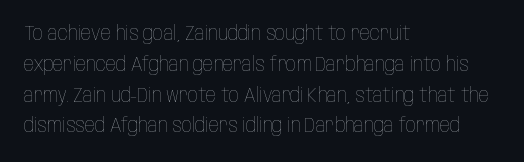
The image shows 20 px text type, upright; set left-aligned, normal line spacing (1.54x), normal letter spacing, not underlined.
